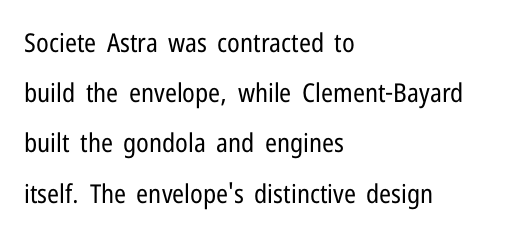
The image shows 26 px text type, upright; set left-aligned, loose line spacing (1.93x), normal letter spacing, not underlined.
